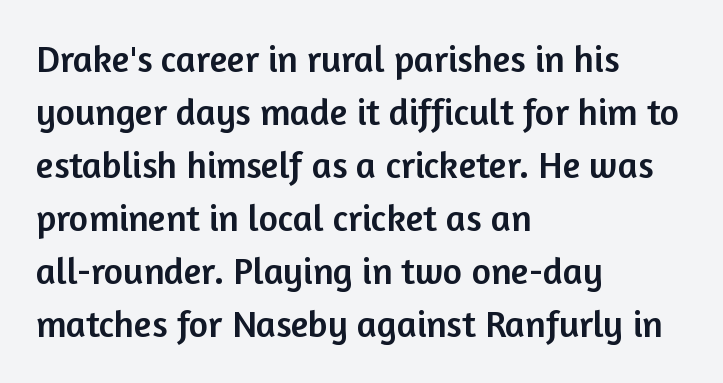
Q: Is the text italic (slanted)? A: No, it is upright.
Q: Is the typeface a serif or a sans-serif typeface? A: Sans-serif.
Q: Is the text underlined? A: No.
Q: How is the paragraph aligned? A: Left-aligned.
Q: Is the spacing between letters normal or unusually wide? A: Normal.
Q: Is the spacing between lines tight, normal or loose? A: Normal.
Q: Width (condensed, normal, or wide)? A: Normal.
Q: Stroke contrast? A: Low.
Q: x-height? A: Medium.
Q: Monospaced? A: No.
